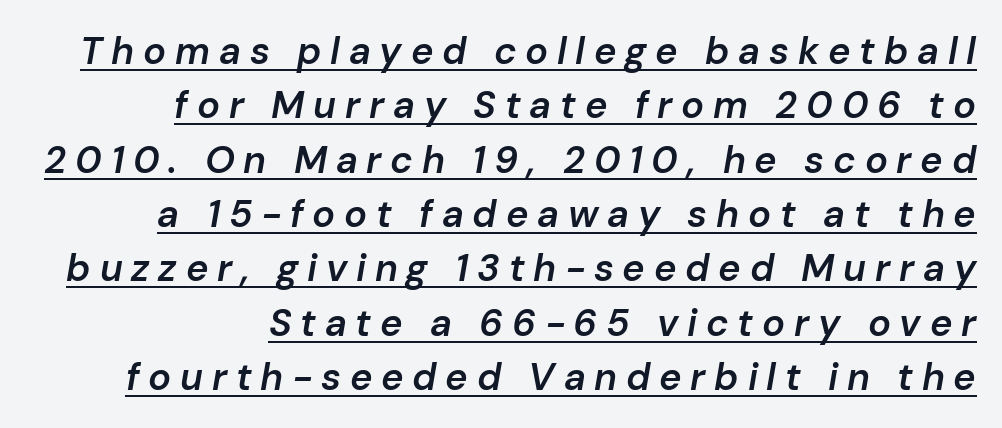
{"italic": "yes", "lean": "right", "slant_degrees": 10, "bold": "semi", "weight": "semibold", "width": "normal", "stroke_contrast": "low", "x_height": "medium", "monospaced": "no", "underline": "yes", "align": "right", "line_spacing": "normal", "line_spacing_ratio": 1.43, "letter_spacing": "wide", "letter_spacing_em": 0.23, "glyph_px": 38}
